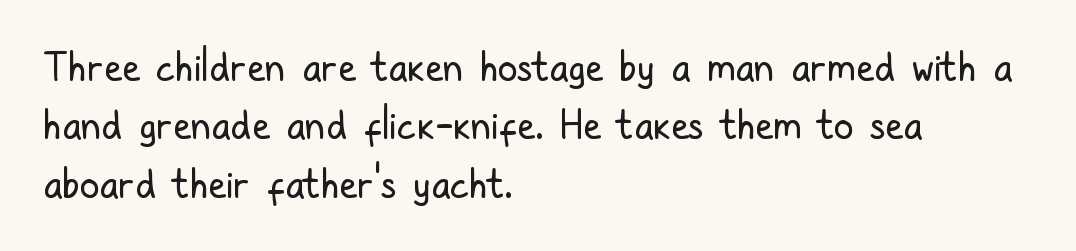
Q: Is the text bold? A: No.
Q: Is the text italic (slanted)? A: No, it is upright.
Q: Is the typeface a serif or a sans-serif typeface? A: Sans-serif.
Q: Is the text underlined? A: No.
Q: How is the paragraph aligned? A: Left-aligned.
Q: Is the spacing between letters normal or unusually wide? A: Normal.
Q: Is the spacing between lines tight, normal or loose? A: Normal.
Q: Width (condensed, normal, or wide)? A: Condensed.
Q: Stroke contrast? A: Low.
Q: x-height? A: Medium.
Q: Monospaced? A: No.
